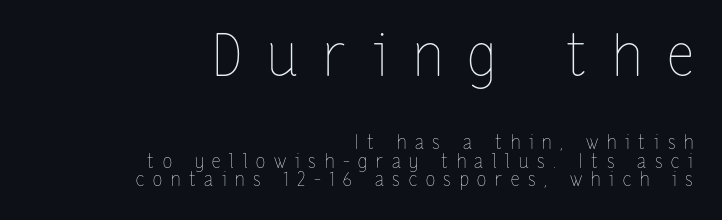
The image shows 58 px thin, condensed type, upright; set right-aligned, tight line spacing (0.99x), unusually wide letter spacing (+0.46 em), not underlined; the first (top) block is 3.05x larger; low stroke contrast and a medium x-height.
